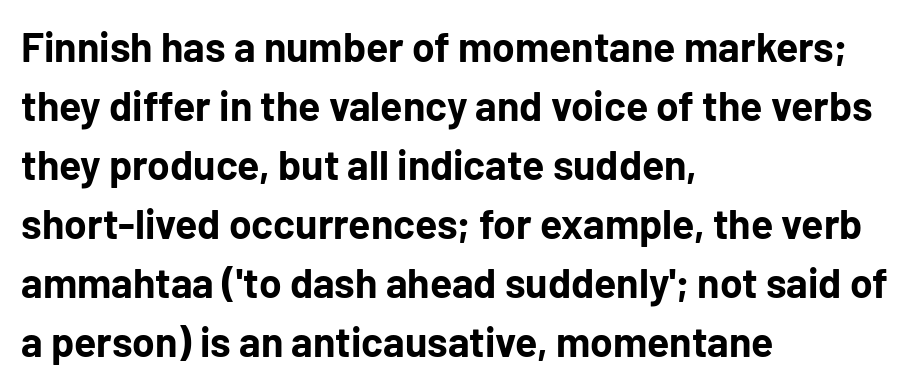
Q: Is the text bold? A: Yes.
Q: Is the text italic (slanted)? A: No, it is upright.
Q: Is the typeface a serif or a sans-serif typeface? A: Sans-serif.
Q: Is the text underlined? A: No.
Q: How is the paragraph aligned? A: Left-aligned.
Q: Is the spacing between letters normal or unusually wide? A: Normal.
Q: Is the spacing between lines tight, normal or loose? A: Normal.
Q: Width (condensed, normal, or wide)? A: Normal.
Q: Stroke contrast? A: Low.
Q: x-height? A: Medium.
Q: Monospaced? A: No.
